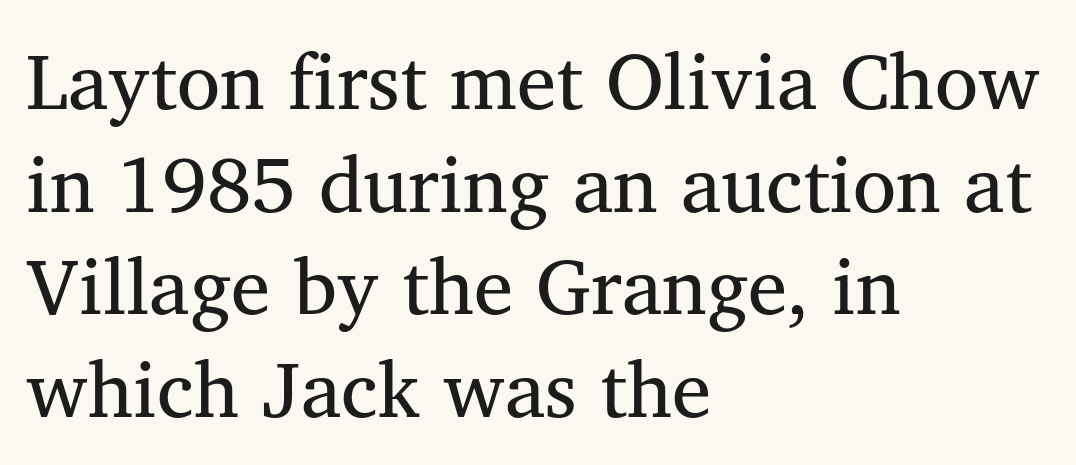
The image shows 79 px regular-weight serif type; set left-aligned, normal line spacing (1.3x), normal letter spacing, not underlined; medium stroke contrast and a medium x-height.
